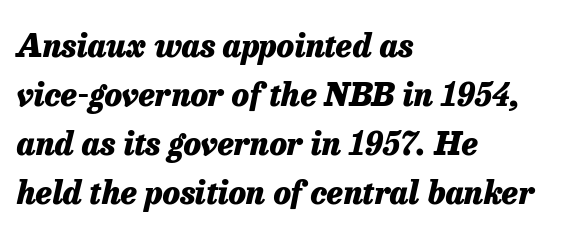
{"italic": "yes", "lean": "right", "slant_degrees": 13, "bold": "yes", "weight": "heavy", "width": "normal", "stroke_contrast": "low", "x_height": "medium", "monospaced": "no", "underline": "no", "align": "left", "line_spacing": "normal", "line_spacing_ratio": 1.53, "letter_spacing": "normal", "letter_spacing_em": 0.0, "glyph_px": 32}
